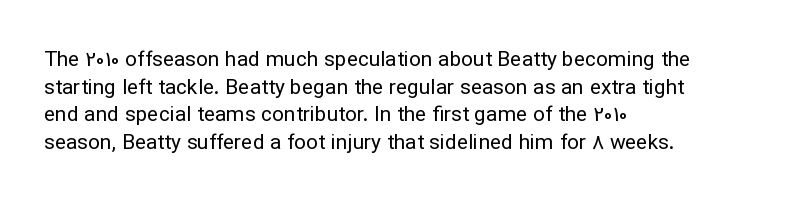
{"italic": "no", "bold": "no", "underline": "no", "align": "left", "line_spacing": "normal", "line_spacing_ratio": 1.32, "letter_spacing": "normal", "letter_spacing_em": 0.0, "glyph_px": 21}
